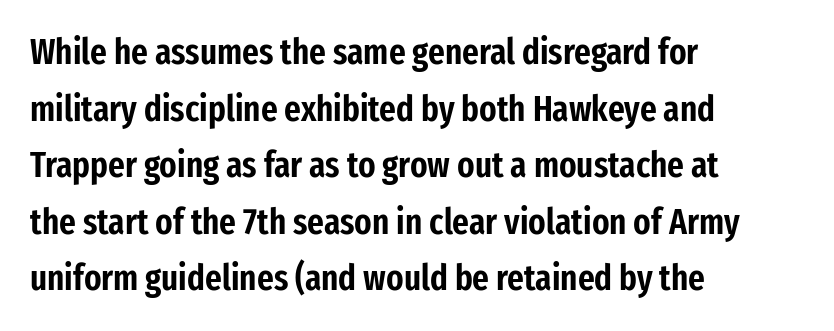
{"serif": "no", "italic": "no", "width": "condensed", "stroke_contrast": "low", "x_height": "medium", "monospaced": "no", "underline": "no", "align": "left", "line_spacing": "normal", "line_spacing_ratio": 1.57, "letter_spacing": "normal", "letter_spacing_em": 0.0, "glyph_px": 36}
